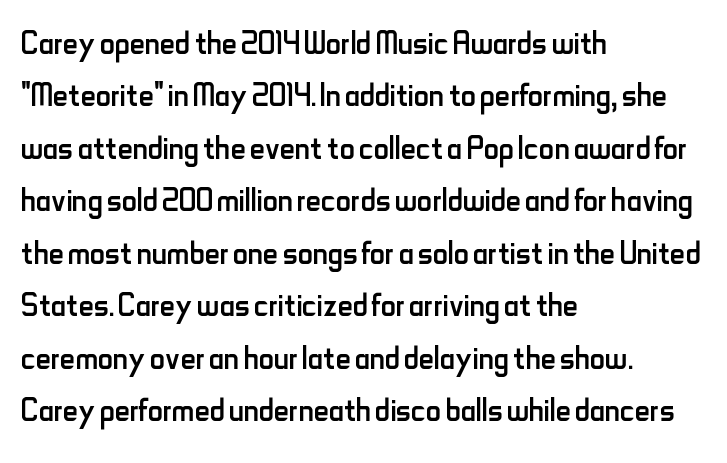
Q: Is the text bold? A: No.
Q: Is the text italic (slanted)? A: No, it is upright.
Q: Is the typeface a serif or a sans-serif typeface? A: Sans-serif.
Q: Is the text underlined? A: No.
Q: How is the paragraph aligned? A: Left-aligned.
Q: Is the spacing between letters normal or unusually wide? A: Normal.
Q: Is the spacing between lines tight, normal or loose? A: Normal.
Q: Width (condensed, normal, or wide)? A: Condensed.
Q: Stroke contrast? A: Low.
Q: x-height? A: Small.
Q: Monospaced? A: No.
